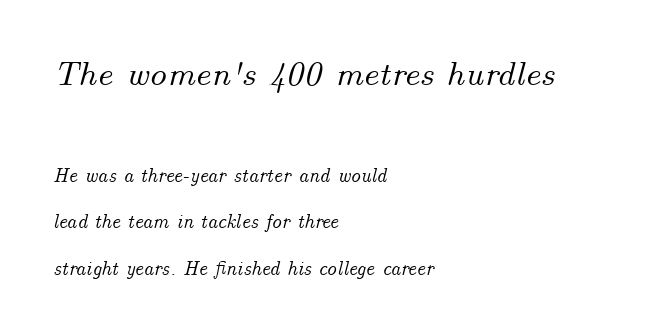
Short and long lines alike share a common starting point at left. The line-height multiplier appears high, well above default. The tracking reads as untouched default to a designer's eye. Nobody drew a line under any word here. The upper block of text is set noticeably larger than the block beneath it. Posture: slanted.
